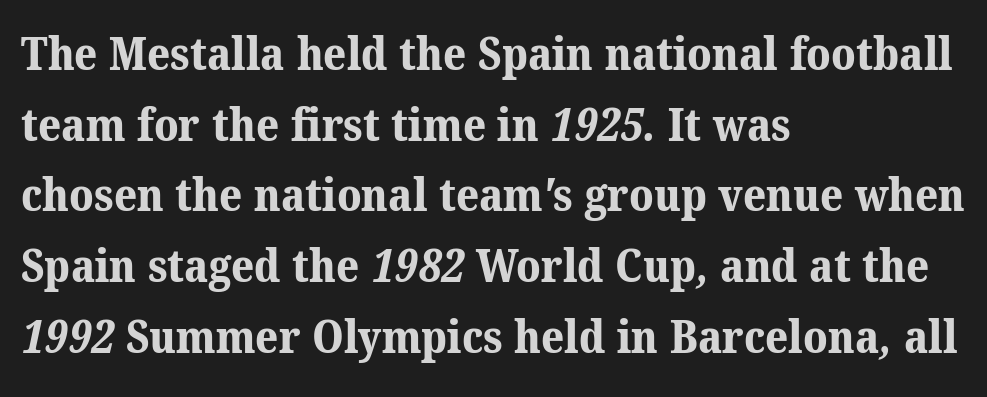
{"serif": "yes", "bold": "yes", "weight": "bold", "width": "normal", "stroke_contrast": "medium", "x_height": "medium", "monospaced": "no", "underline": "no", "align": "left", "line_spacing": "normal", "line_spacing_ratio": 1.57, "letter_spacing": "normal", "letter_spacing_em": 0.0, "glyph_px": 45}
